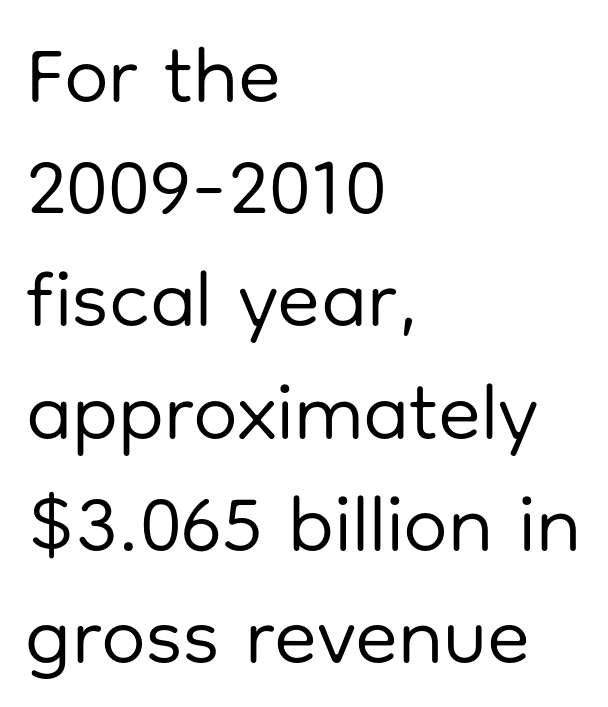
Q: Is the text bold? A: No.
Q: Is the text italic (slanted)? A: No, it is upright.
Q: Is the typeface a serif or a sans-serif typeface? A: Sans-serif.
Q: Is the text underlined? A: No.
Q: How is the paragraph aligned? A: Left-aligned.
Q: Is the spacing between letters normal or unusually wide? A: Normal.
Q: Is the spacing between lines tight, normal or loose? A: Normal.
Q: Width (condensed, normal, or wide)? A: Normal.
Q: Stroke contrast? A: Low.
Q: x-height? A: Medium.
Q: Monospaced? A: No.
